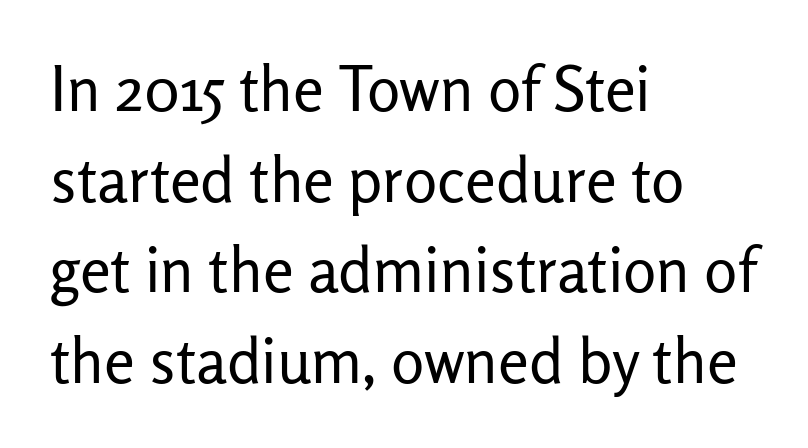
{"serif": "no", "italic": "no", "bold": "no", "weight": "regular", "width": "normal", "stroke_contrast": "low", "x_height": "medium", "monospaced": "no", "underline": "no", "align": "left", "line_spacing": "normal", "line_spacing_ratio": 1.46, "letter_spacing": "normal", "letter_spacing_em": 0.0, "glyph_px": 62}
